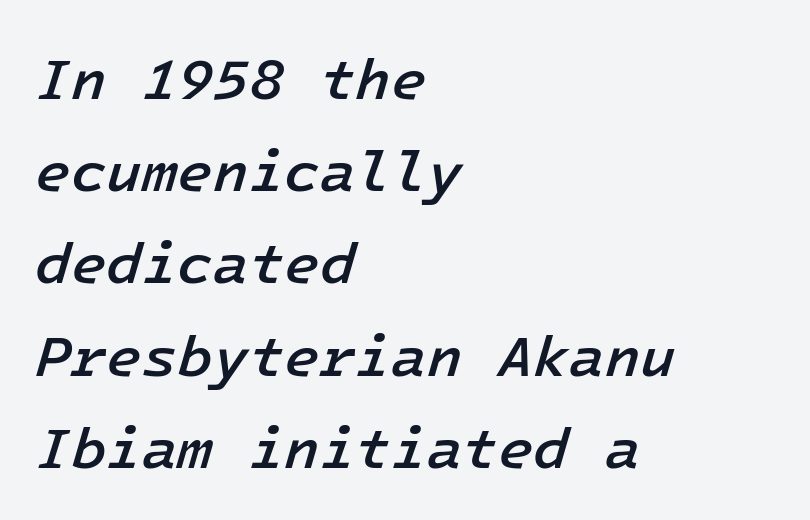
Q: Is the text bold? A: Semi-bold.
Q: Is the text italic (slanted)? A: Yes, it leans right by about 16 degrees.
Q: Is the text underlined? A: No.
Q: How is the paragraph aligned? A: Left-aligned.
Q: Is the spacing between letters normal or unusually wide? A: Normal.
Q: Is the spacing between lines tight, normal or loose? A: Normal.
Q: Width (condensed, normal, or wide)? A: Normal.
Q: Stroke contrast? A: Low.
Q: x-height? A: Medium.
